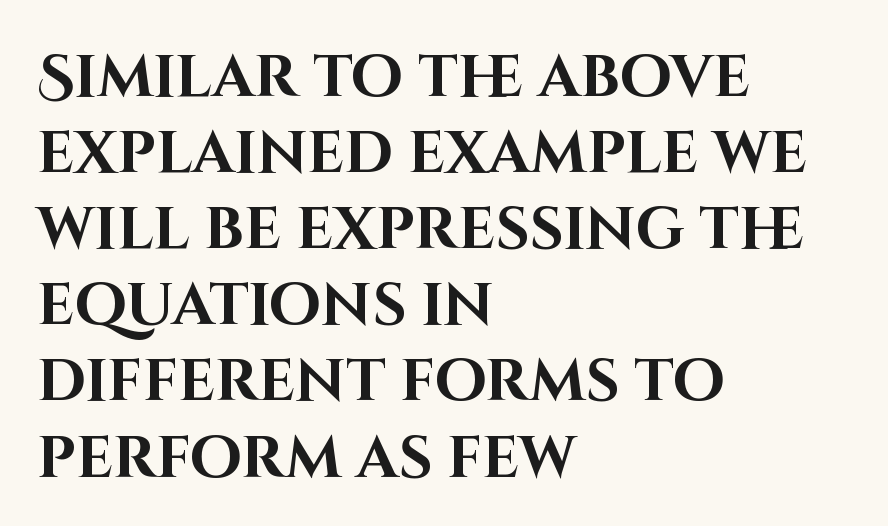
{"serif": "no", "italic": "no", "bold": "yes", "weight": "bold", "width": "normal", "stroke_contrast": "high", "x_height": "large", "monospaced": "no", "underline": "no", "align": "left", "line_spacing": "normal", "line_spacing_ratio": 1.29, "letter_spacing": "normal", "letter_spacing_em": 0.0, "glyph_px": 59}
